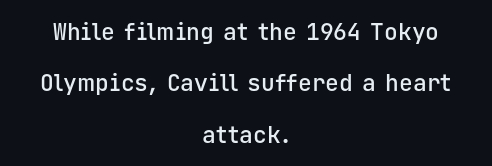
Q: Is the text bold? A: Semi-bold.
Q: Is the text italic (slanted)? A: No, it is upright.
Q: Is the text underlined? A: No.
Q: How is the paragraph aligned? A: Centered.
Q: Is the spacing between letters normal or unusually wide? A: Normal.
Q: Is the spacing between lines tight, normal or loose? A: Loose.
